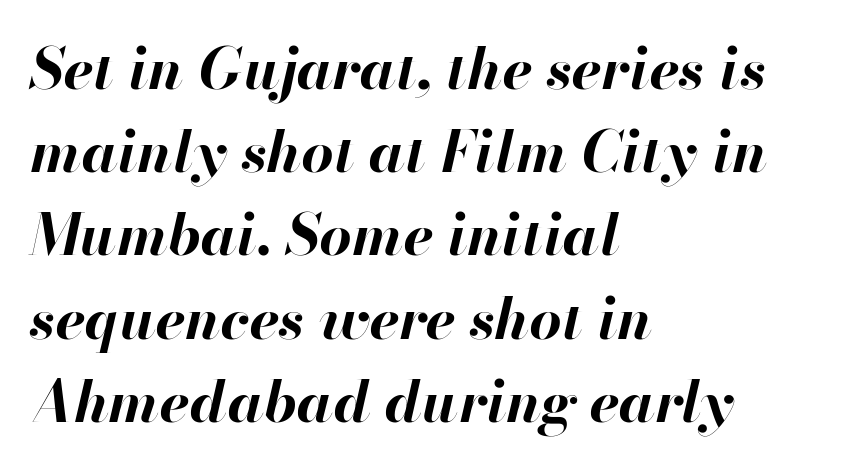
Character widths vary here, with narrow letters taking less room than wide ones. Italic? Definitely — the glyphs are oblique. Nothing unusual about the tracking: characters are spaced as the font intends. Which margin do the lines hug? The left one — the right edge is uneven. Heavy-handed strokes throughout: this text is bold. No word sits above an underline.
